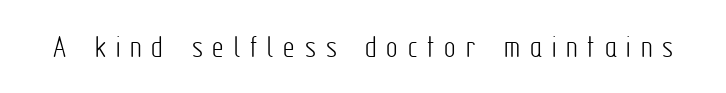
These lines are rendered in a variable-pitch font. Inter-character spacing is expanded well beyond the font's built-in metrics. A typesetter would mark this as roman, not italic. No chunkiness to these letters — they're not bold. Descender tails drop into unmarked territory. Examine the stroke ends and you'll find no serifs.
